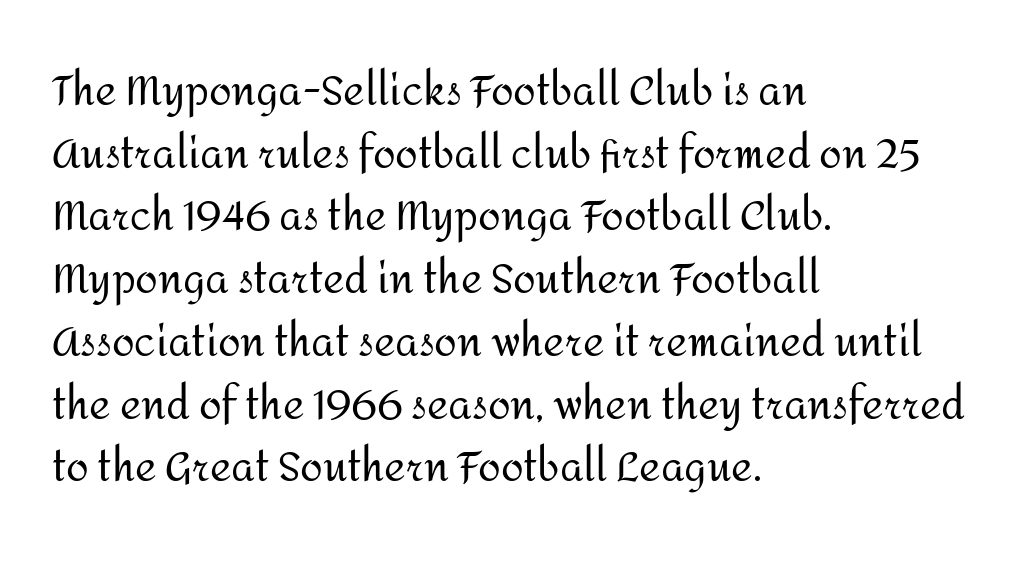
{"serif": "no", "italic": "no", "bold": "no", "weight": "regular", "width": "normal", "stroke_contrast": "medium", "x_height": "medium", "monospaced": "no", "underline": "no", "align": "left", "line_spacing": "normal", "line_spacing_ratio": 1.53, "letter_spacing": "normal", "letter_spacing_em": 0.0, "glyph_px": 41}
